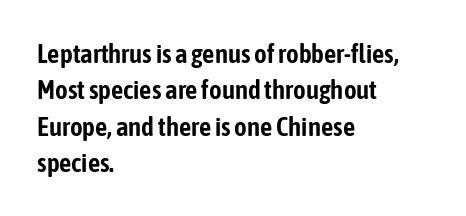
Q: Is the text italic (slanted)? A: No, it is upright.
Q: Is the text underlined? A: No.
Q: How is the paragraph aligned? A: Left-aligned.
Q: Is the spacing between letters normal or unusually wide? A: Normal.
Q: Is the spacing between lines tight, normal or loose? A: Normal.
